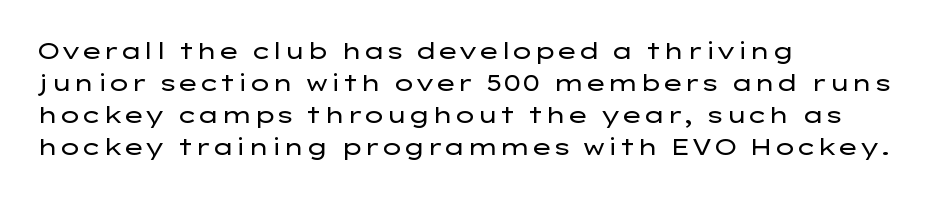
Caption: standard tracking, unaltered. Does the leading feel generous? No, just average. The lines are quadded left. Check the space under the baseline: it is left empty.
